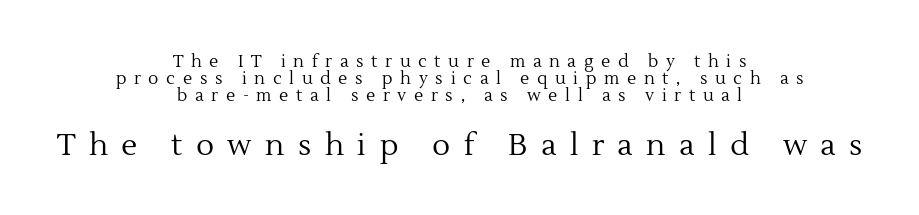
The image shows 30 px regular-weight serif type, upright; set centered, tight line spacing (1.01x), unusually wide letter spacing (+0.45 em), not underlined; the second (bottom) block is 1.76x larger; a medium x-height.
